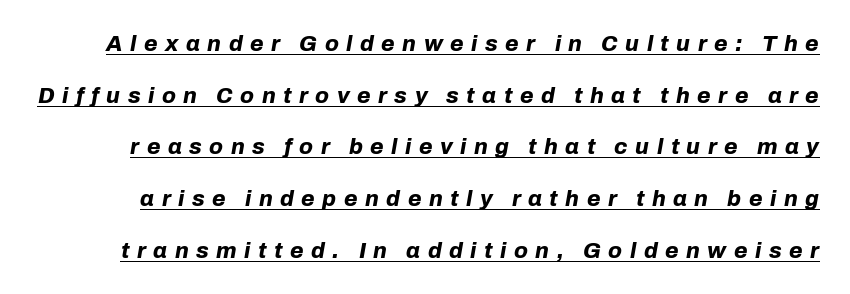
Designer's note — italics engaged. Look at the tracking — it's clearly loosened, letters drifting apart. The font is running at its bold setting. This sample trades compactness for vertical openness between lines. Honestly, the underline is the first thing you notice here.
